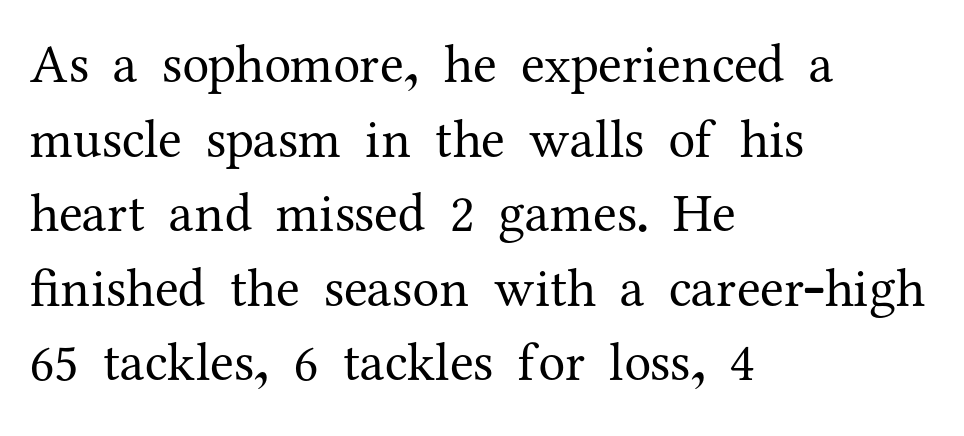
Q: Is the text bold? A: No.
Q: Is the text italic (slanted)? A: No, it is upright.
Q: Is the typeface a serif or a sans-serif typeface? A: Serif.
Q: Is the text underlined? A: No.
Q: How is the paragraph aligned? A: Left-aligned.
Q: Is the spacing between letters normal or unusually wide? A: Normal.
Q: Is the spacing between lines tight, normal or loose? A: Normal.
Q: Width (condensed, normal, or wide)? A: Normal.
Q: Stroke contrast? A: Medium.
Q: x-height? A: Medium.
Q: Monospaced? A: No.
